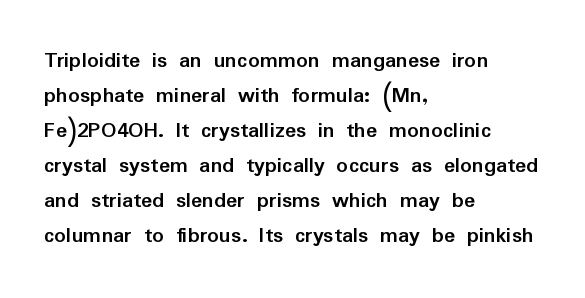
The image shows 23 px bold type, upright; set left-aligned, normal line spacing (1.52x), normal letter spacing, not underlined.
